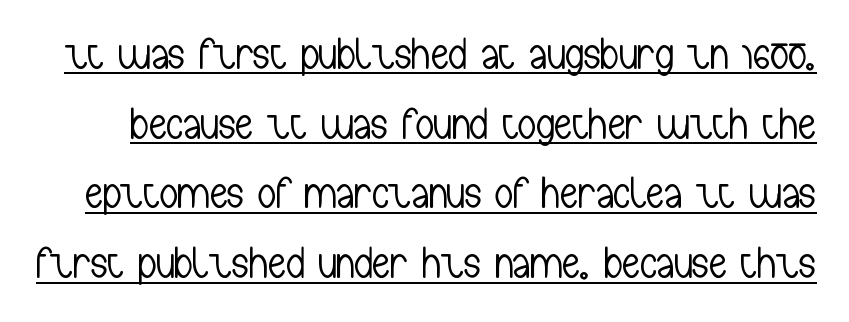
The image shows 45 px light, condensed sans-serif type, upright; set normal line spacing (1.55x), normal letter spacing, underlined; low stroke contrast and a medium x-height.
